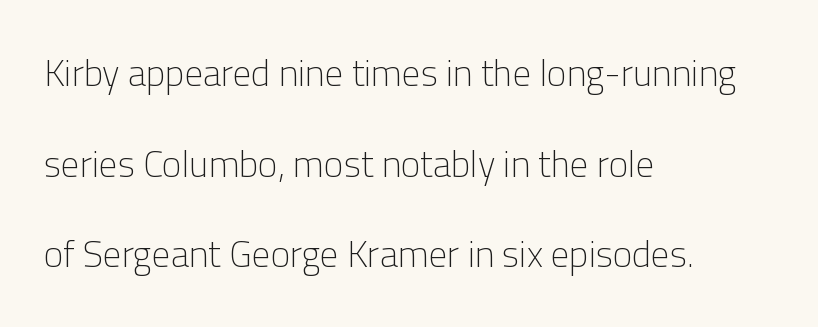
{"serif": "no", "italic": "no", "bold": "no", "weight": "light", "width": "normal", "stroke_contrast": "low", "x_height": "medium", "monospaced": "no", "underline": "no", "align": "left", "line_spacing": "loose", "line_spacing_ratio": 2.45, "letter_spacing": "normal", "letter_spacing_em": 0.0, "glyph_px": 37}
